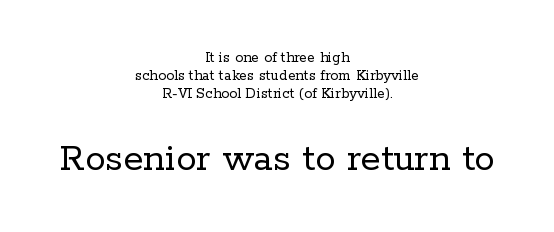
{"serif": "yes", "italic": "no", "bold": "no", "weight": "regular", "width": "normal", "stroke_contrast": "low", "x_height": "medium", "monospaced": "no", "underline": "no", "align": "center", "line_spacing": "tight", "line_spacing_ratio": 1.14, "letter_spacing": "normal", "letter_spacing_em": 0.0, "larger_block": "second", "size_ratio": 2.56, "glyph_px": 41}
